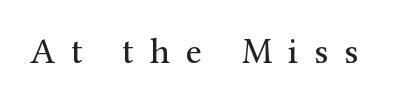
Note the varied advance widths — an 'i' is clearly narrower than an 'm'. Summary of weight: not heavy and not bold. Italic? Not at all — the glyphs are vertical. Examine the stroke ends and you'll spot serifs.
